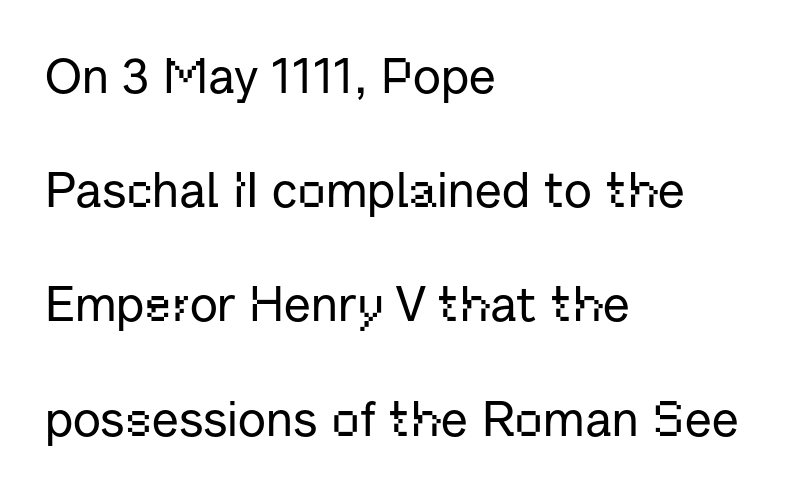
Q: Is the text italic (slanted)? A: No, it is upright.
Q: Is the typeface a serif or a sans-serif typeface? A: Sans-serif.
Q: Is the text underlined? A: No.
Q: How is the paragraph aligned? A: Left-aligned.
Q: Is the spacing between letters normal or unusually wide? A: Normal.
Q: Is the spacing between lines tight, normal or loose? A: Loose.
Q: Width (condensed, normal, or wide)? A: Normal.
Q: Stroke contrast? A: Low.
Q: x-height? A: Medium.
Q: Monospaced? A: No.
